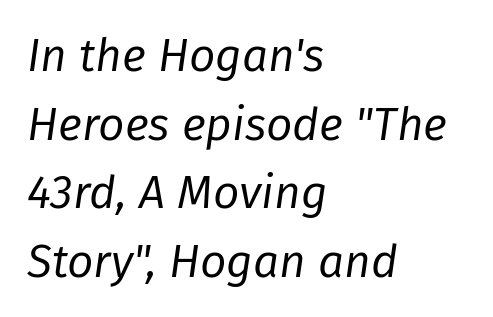
Q: Is the text bold? A: No.
Q: Is the text italic (slanted)? A: Yes, it leans right by about 8 degrees.
Q: Is the text underlined? A: No.
Q: How is the paragraph aligned? A: Left-aligned.
Q: Is the spacing between letters normal or unusually wide? A: Normal.
Q: Is the spacing between lines tight, normal or loose? A: Normal.
Q: Width (condensed, normal, or wide)? A: Normal.
Q: Stroke contrast? A: Low.
Q: x-height? A: Medium.
Q: Monospaced? A: No.
